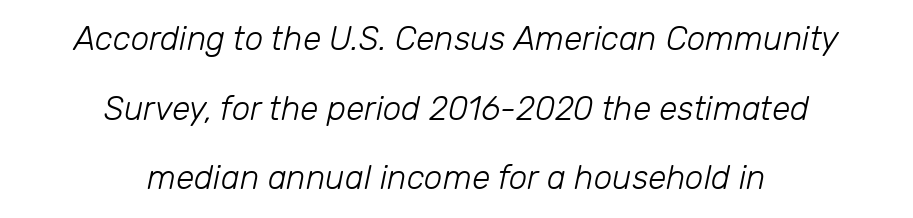
Q: Is the text bold? A: No.
Q: Is the text italic (slanted)? A: Yes, it leans right by about 12 degrees.
Q: Is the text underlined? A: No.
Q: How is the paragraph aligned? A: Centered.
Q: Is the spacing between letters normal or unusually wide? A: Normal.
Q: Is the spacing between lines tight, normal or loose? A: Loose.
Q: Width (condensed, normal, or wide)? A: Normal.
Q: Stroke contrast? A: Low.
Q: x-height? A: Medium.
Q: Monospaced? A: No.
